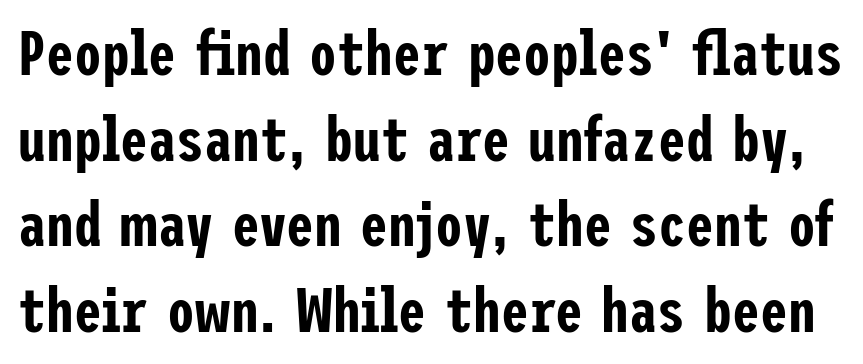
The type family on display is of the sans-serif kind. The font's upright variant was chosen for this text. Honestly, the row spacing looks completely unremarkable. Anything drawn beneath the words? Only blank space. This sample uses plain, unmodified letter spacing.
